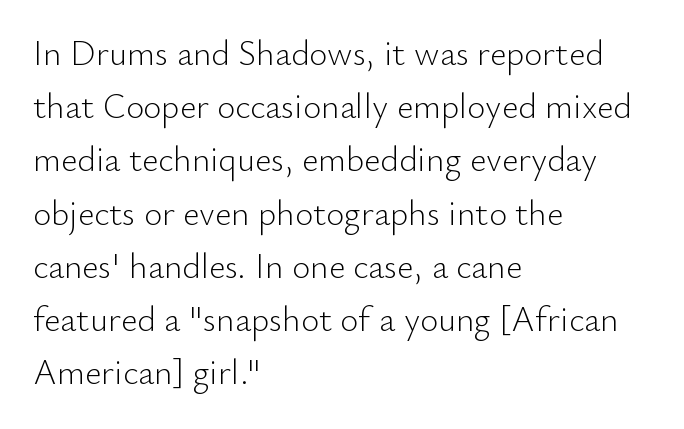
Words appear dense and cohesive because spacing is normal. Notice how the passage keeps a crisp vertical edge on the left only. These lines sit exactly where default settings would place them. Descenders are the only things crossing below the line. The letters stand straight up with perfectly vertical stems.
